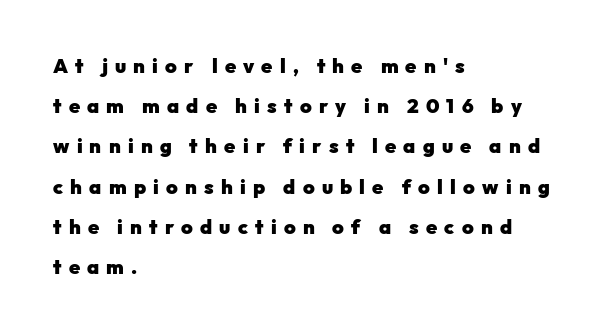
Q: Is the text bold? A: Yes.
Q: Is the text italic (slanted)? A: No, it is upright.
Q: Is the text underlined? A: No.
Q: How is the paragraph aligned? A: Left-aligned.
Q: Is the spacing between letters normal or unusually wide? A: Unusually wide.
Q: Is the spacing between lines tight, normal or loose? A: Loose.
